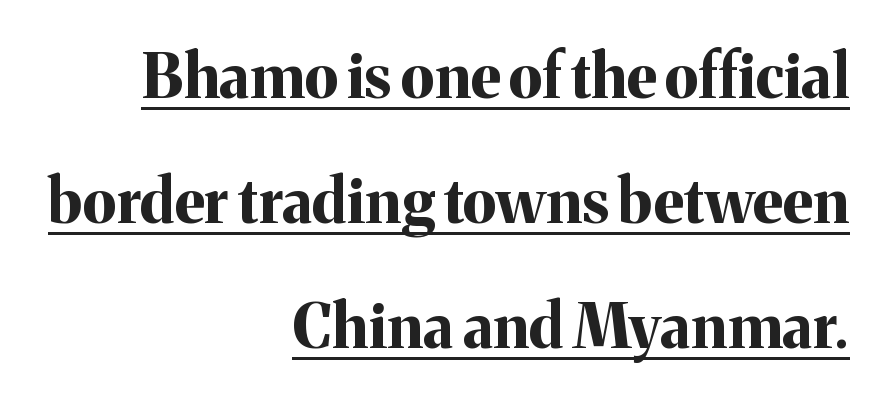
The image shows 61 px bold serif type, upright; set right-aligned, loose line spacing (2.05x), normal letter spacing, underlined; medium stroke contrast and a medium x-height.
